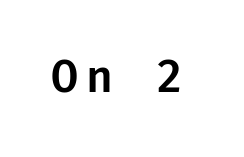
{"serif": "no", "italic": "no", "width": "normal", "stroke_contrast": "low", "x_height": "medium", "underline": "no", "glyph_px": 44}
